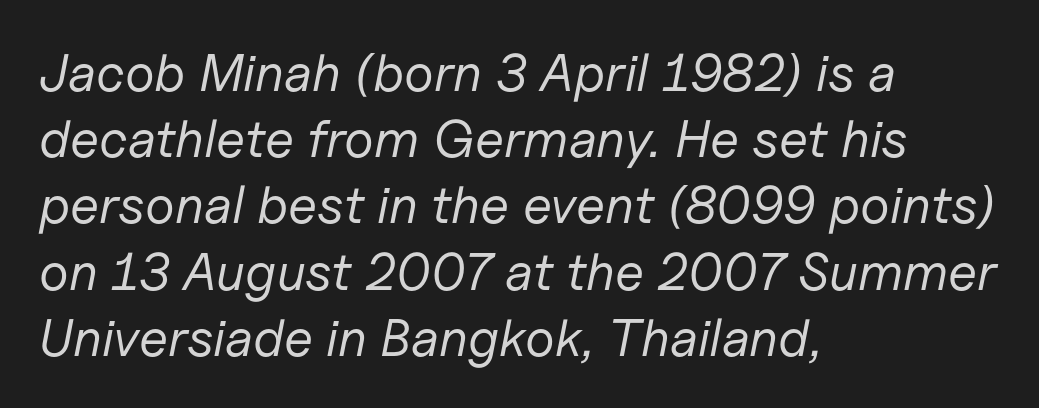
The image shows 53 px regular-weight type, italic (leaning right); set left-aligned, normal line spacing (1.25x), normal letter spacing, not underlined; low stroke contrast and a medium x-height.
